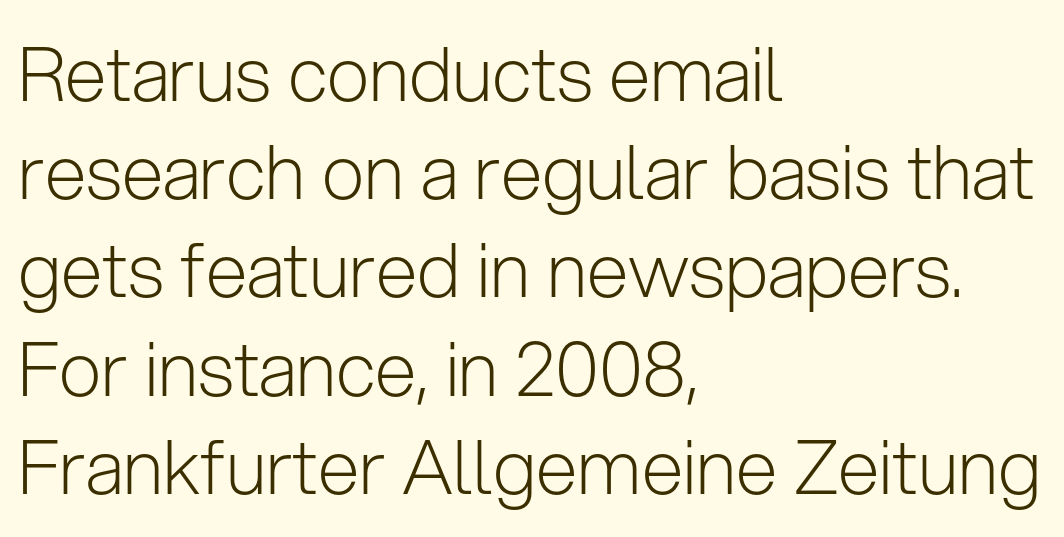
Q: Is the text bold? A: No.
Q: Is the text italic (slanted)? A: No, it is upright.
Q: Is the typeface a serif or a sans-serif typeface? A: Sans-serif.
Q: Is the text underlined? A: No.
Q: How is the paragraph aligned? A: Left-aligned.
Q: Is the spacing between letters normal or unusually wide? A: Normal.
Q: Is the spacing between lines tight, normal or loose? A: Normal.
Q: Width (condensed, normal, or wide)? A: Normal.
Q: Stroke contrast? A: Low.
Q: x-height? A: Medium.
Q: Monospaced? A: No.
